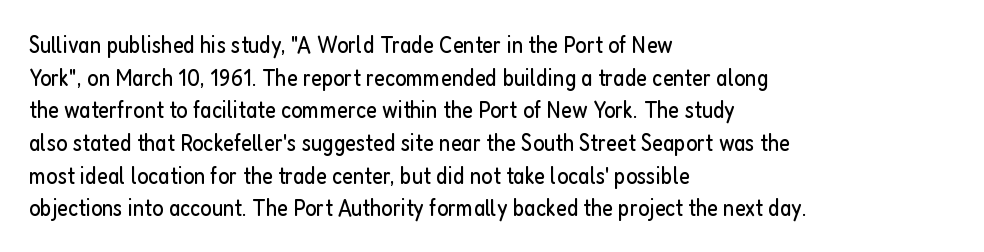
The image shows 24 px text type, upright; set left-aligned, normal line spacing (1.36x), normal letter spacing, not underlined.
